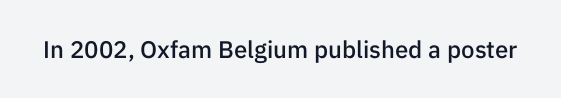
{"italic": "no", "bold": "semi", "underline": "no", "letter_spacing": "normal", "letter_spacing_em": 0.0, "glyph_px": 24}
